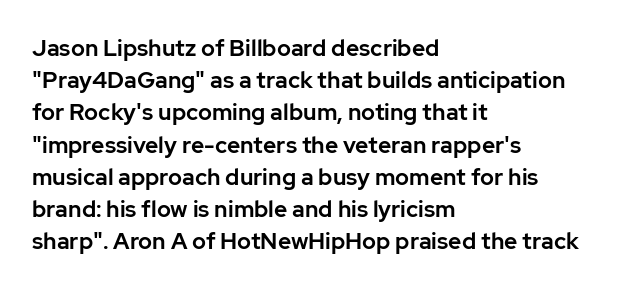
{"italic": "no", "underline": "no", "align": "left", "line_spacing": "normal", "line_spacing_ratio": 1.4, "letter_spacing": "normal", "letter_spacing_em": 0.0, "glyph_px": 23}
